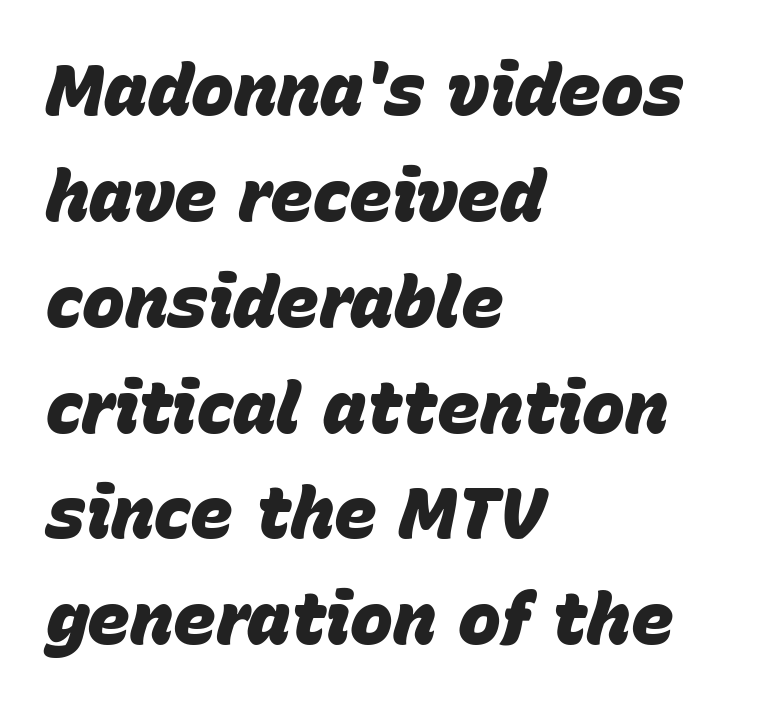
{"italic": "yes", "lean": "right", "slant_degrees": 15, "bold": "yes", "weight": "heavy", "width": "normal", "stroke_contrast": "low", "x_height": "large", "monospaced": "no", "underline": "no", "align": "left", "line_spacing": "normal", "line_spacing_ratio": 1.47, "letter_spacing": "normal", "letter_spacing_em": 0.0, "glyph_px": 72}
